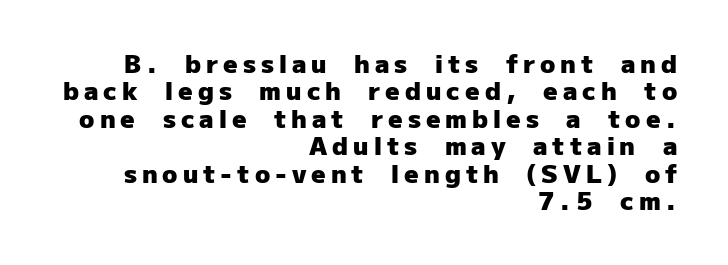
The type is letterspaced generously, with wide tracking. Every stem runs plumb, perpendicular to the baseline. The letters are bold, with thick, heavy strokes. Underline: absent. Alignment: flush right. How would I describe the line gaps? Narrow and economical.
